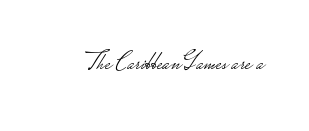
The rendering keeps characters at their native spacing. The font sits on the lighter half of the weight spectrum, regular included. Quick note: underline off.
